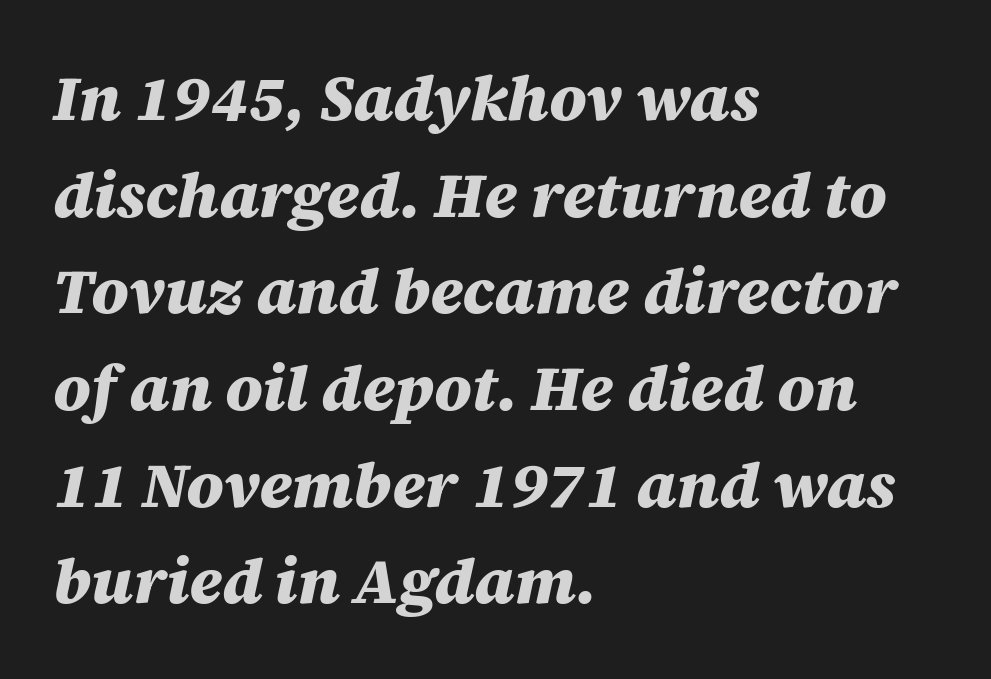
{"italic": "yes", "lean": "right", "slant_degrees": 12, "bold": "yes", "weight": "heavy", "width": "normal", "stroke_contrast": "medium", "x_height": "large", "monospaced": "no", "underline": "no", "align": "left", "line_spacing": "normal", "line_spacing_ratio": 1.51, "letter_spacing": "normal", "letter_spacing_em": 0.0, "glyph_px": 64}
